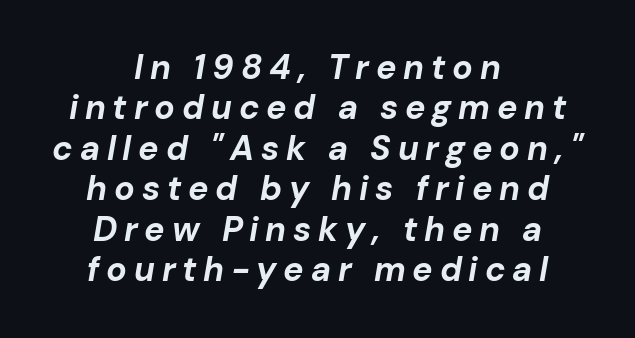
The image shows 34 px bold type, italic (leaning right); set centered, line spacing 1.19x, unusually wide letter spacing (+0.2 em), not underlined; low stroke contrast and a medium x-height.
